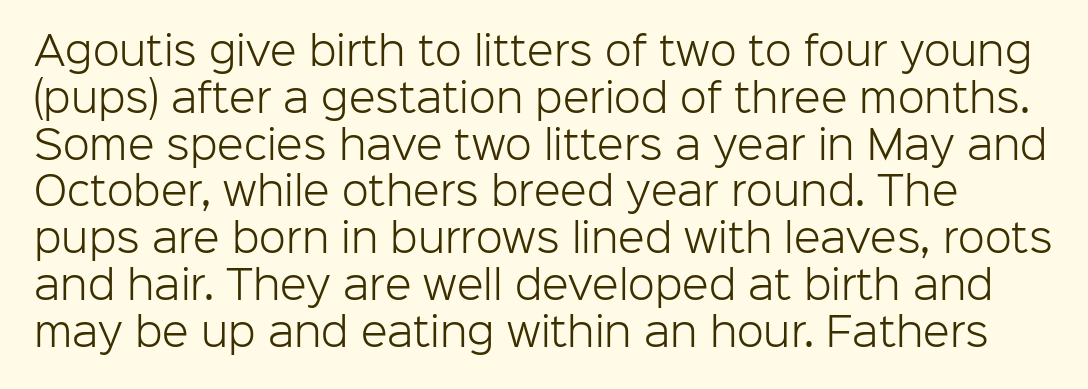
{"serif": "no", "italic": "no", "bold": "no", "weight": "light", "width": "normal", "stroke_contrast": "low", "x_height": "medium", "monospaced": "no", "underline": "no", "line_spacing_ratio": 1.2, "letter_spacing": "normal", "letter_spacing_em": 0.0, "glyph_px": 39}
